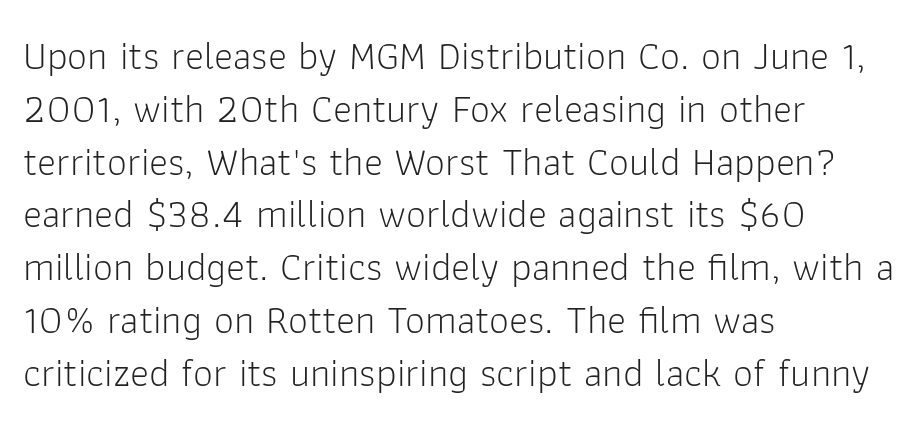
Q: Is the text bold? A: No.
Q: Is the text italic (slanted)? A: No, it is upright.
Q: Is the typeface a serif or a sans-serif typeface? A: Sans-serif.
Q: Is the text underlined? A: No.
Q: How is the paragraph aligned? A: Left-aligned.
Q: Is the spacing between letters normal or unusually wide? A: Normal.
Q: Is the spacing between lines tight, normal or loose? A: Normal.
Q: Width (condensed, normal, or wide)? A: Normal.
Q: Stroke contrast? A: Low.
Q: x-height? A: Medium.
Q: Monospaced? A: No.
